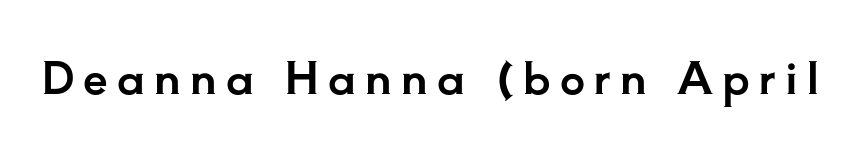
{"serif": "yes", "italic": "no", "width": "normal", "stroke_contrast": "low", "x_height": "small", "monospaced": "no", "underline": "no", "letter_spacing": "wide", "letter_spacing_em": 0.21, "glyph_px": 44}
